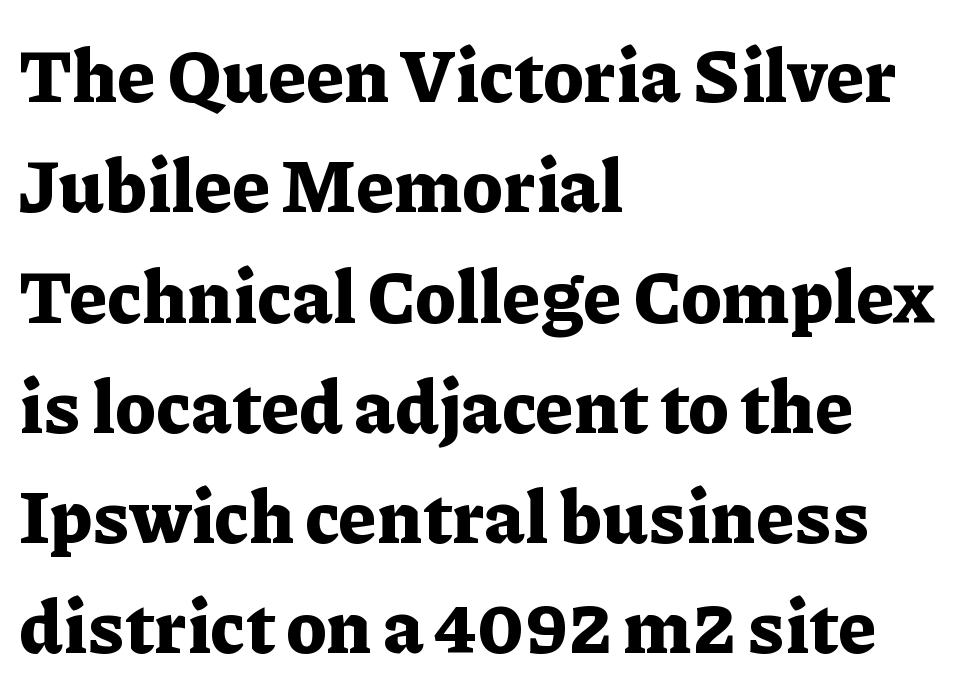
The image shows 74 px bold serif type, upright; set left-aligned, normal line spacing (1.49x), normal letter spacing, not underlined; low stroke contrast and a medium x-height.
